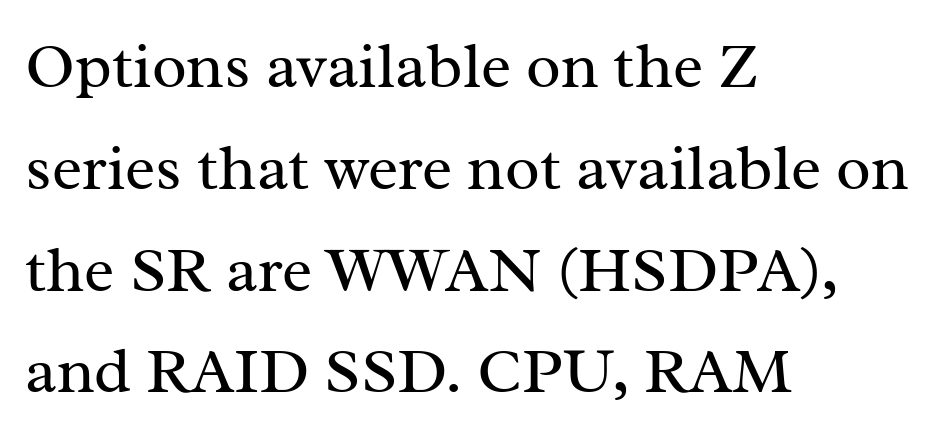
Underline: absent. Every stem runs plumb, perpendicular to the baseline. Each line starts at the same left margin while the right side varies. Words appear dense and cohesive because spacing is normal.
